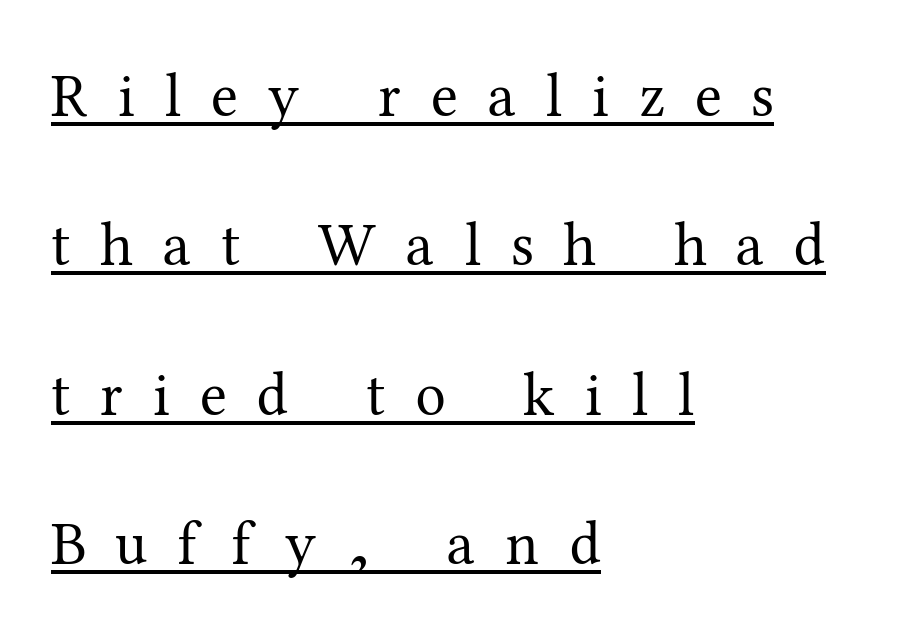
Q: Is the text bold? A: No.
Q: Is the text italic (slanted)? A: No, it is upright.
Q: Is the typeface a serif or a sans-serif typeface? A: Serif.
Q: Is the text underlined? A: Yes.
Q: How is the paragraph aligned? A: Left-aligned.
Q: Is the spacing between letters normal or unusually wide? A: Unusually wide.
Q: Is the spacing between lines tight, normal or loose? A: Loose.
Q: Width (condensed, normal, or wide)? A: Normal.
Q: Stroke contrast? A: Medium.
Q: x-height? A: Medium.
Q: Monospaced? A: No.
